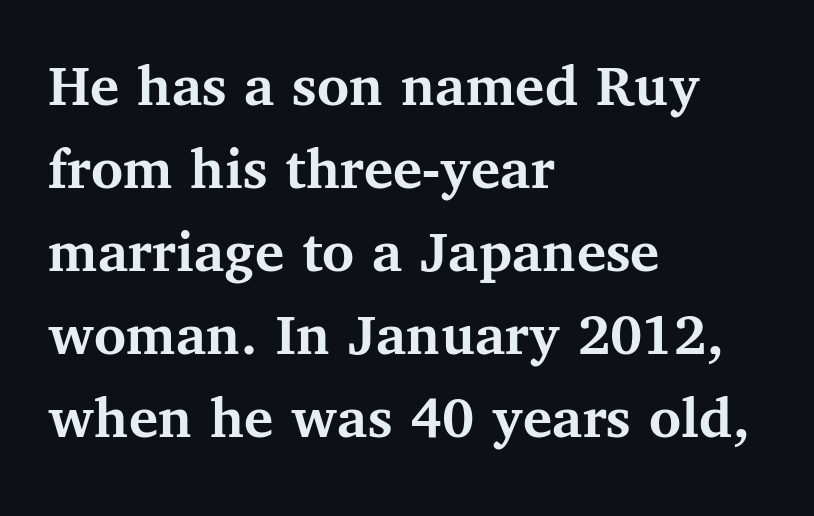
Q: Is the text bold? A: Yes.
Q: Is the text italic (slanted)? A: No, it is upright.
Q: Is the typeface a serif or a sans-serif typeface? A: Serif.
Q: Is the text underlined? A: No.
Q: How is the paragraph aligned? A: Left-aligned.
Q: Is the spacing between letters normal or unusually wide? A: Normal.
Q: Is the spacing between lines tight, normal or loose? A: Normal.
Q: Width (condensed, normal, or wide)? A: Normal.
Q: Stroke contrast? A: Medium.
Q: x-height? A: Medium.
Q: Monospaced? A: No.
